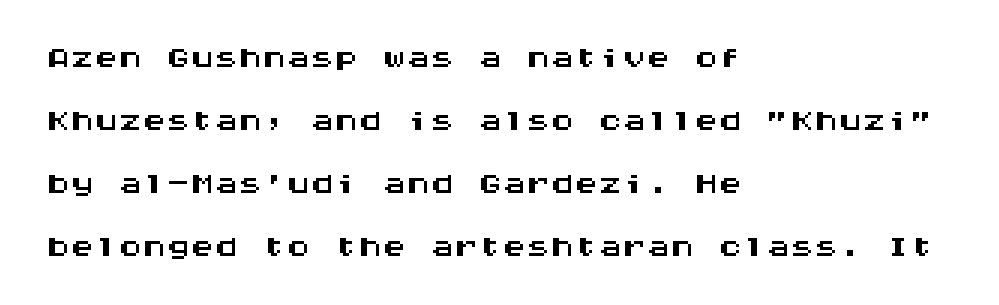
{"serif": "no", "italic": "no", "width": "wide", "stroke_contrast": "medium", "x_height": "large", "monospaced": "yes", "underline": "no", "align": "left", "line_spacing": "normal", "line_spacing_ratio": 1.31, "letter_spacing": "normal", "letter_spacing_em": 0.0, "glyph_px": 48}
